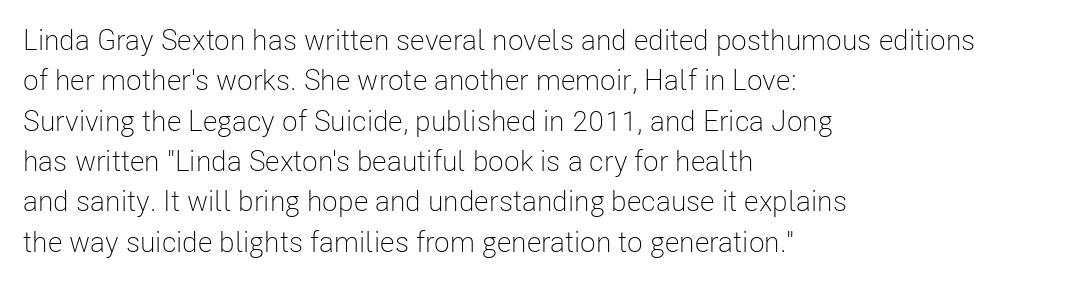
The characters are drawn with everyday or finer stroke widths. The passage shown is typed in a proportional face where columns would drift. The specimen reads as upright at a glance. Serifs: no, the terminals of the letterforms are clean. What stands out about the letter spacing? Nothing — it is the standard amount.
